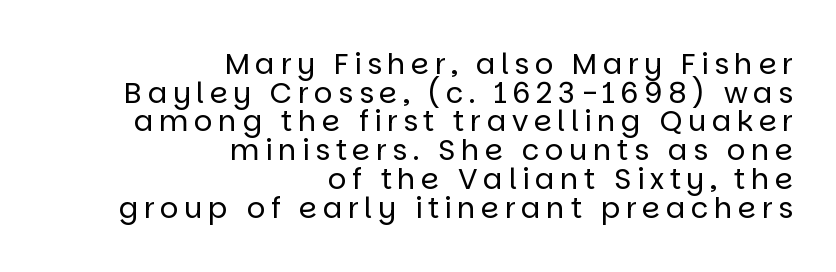
{"serif": "no", "italic": "no", "bold": "no", "weight": "regular", "width": "normal", "stroke_contrast": "low", "x_height": "large", "monospaced": "no", "underline": "no", "align": "right", "line_spacing": "tight", "line_spacing_ratio": 0.99, "glyph_px": 29}
